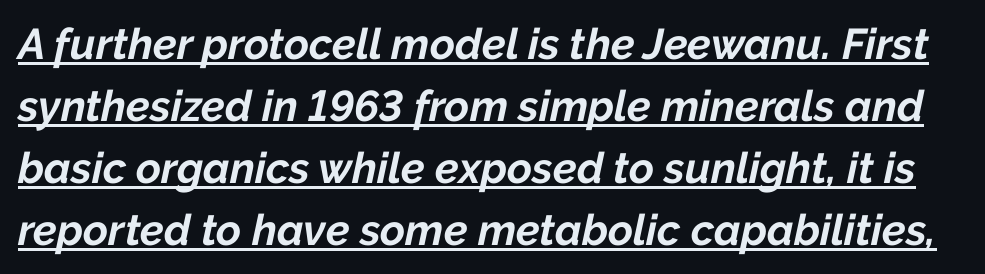
The image shows 43 px bold type, italic (leaning right); set normal line spacing (1.44x), normal letter spacing, underlined; low stroke contrast and a medium x-height.
